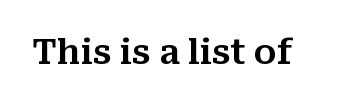
{"serif": "yes", "italic": "no", "width": "normal", "stroke_contrast": "medium", "x_height": "medium", "monospaced": "no", "underline": "no", "letter_spacing": "normal", "letter_spacing_em": 0.0, "glyph_px": 34}
